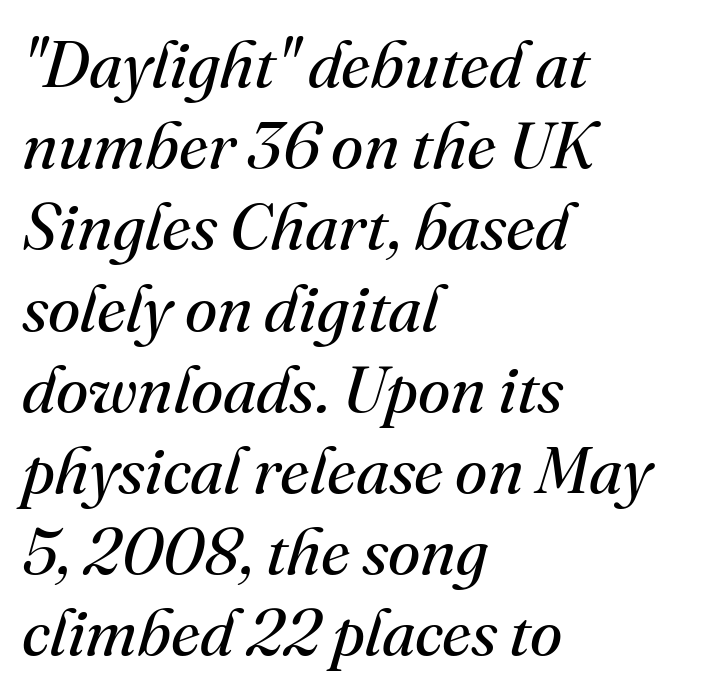
Looks like regular typesetting: each glyph gets only the width it needs. This sample is left-justified, so line endings fall wherever the words run out. Look at the bottom of the vertical strokes: they flare into serifs here. Here the glyphs are tracked normally, forming tight word shapes. Weight: regular or lighter.
